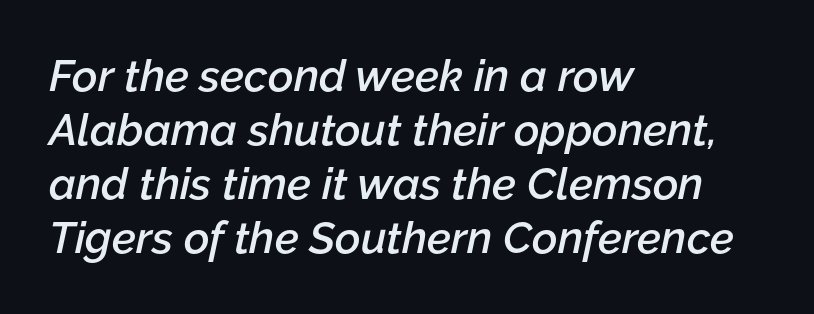
{"italic": "yes", "lean": "right", "slant_degrees": 12, "bold": "semi", "weight": "semibold", "width": "normal", "stroke_contrast": "low", "x_height": "medium", "monospaced": "no", "underline": "no", "align": "left", "line_spacing_ratio": 1.23, "letter_spacing": "normal", "letter_spacing_em": 0.0, "glyph_px": 44}
